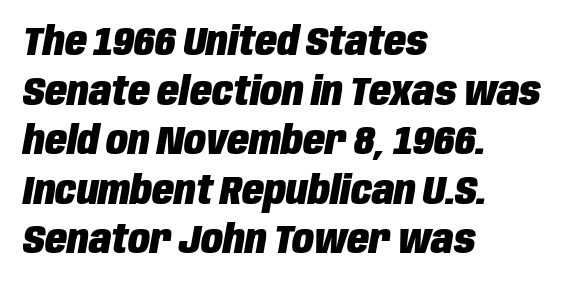
Q: Is the text bold? A: Yes.
Q: Is the text italic (slanted)? A: Yes, it leans right by about 10 degrees.
Q: Is the text underlined? A: No.
Q: How is the paragraph aligned? A: Left-aligned.
Q: Is the spacing between letters normal or unusually wide? A: Normal.
Q: Width (condensed, normal, or wide)? A: Condensed.
Q: Stroke contrast? A: Low.
Q: x-height? A: Large.
Q: Monospaced? A: No.
